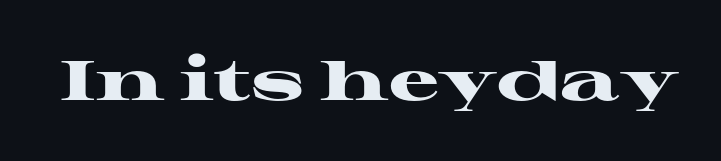
Character widths vary here, with narrow letters taking less room than wide ones. Vertical strokes here are truly vertical. How heavy is the stroke? Heavy — this is a bold. Honestly, the letter spacing is just normal — you wouldn't notice it. Is this a sans? No — the strokes have serifs.
